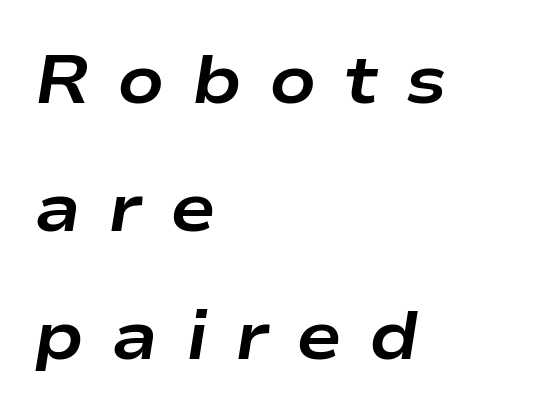
Q: Is the text bold? A: Yes.
Q: Is the text italic (slanted)? A: Yes, it leans right by about 9 degrees.
Q: Is the text underlined? A: No.
Q: How is the paragraph aligned? A: Left-aligned.
Q: Is the spacing between letters normal or unusually wide? A: Unusually wide.
Q: Width (condensed, normal, or wide)? A: Wide.
Q: Stroke contrast? A: Low.
Q: x-height? A: Medium.
Q: Monospaced? A: No.
